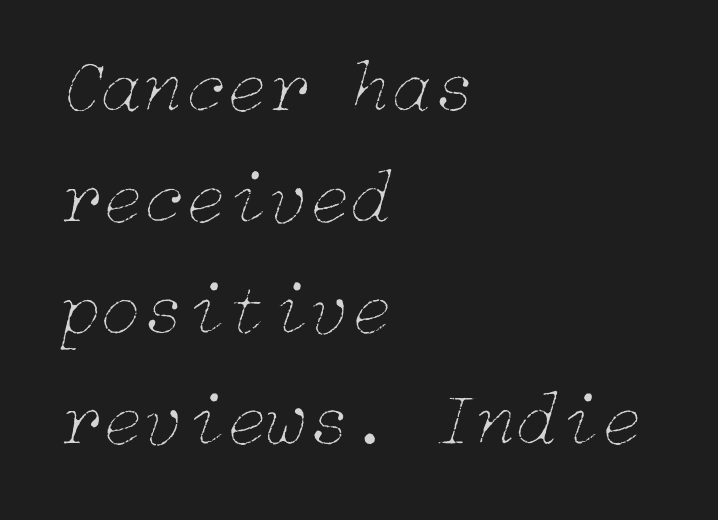
Q: Is the text bold? A: No.
Q: Is the text italic (slanted)? A: Yes, it leans right by about 15 degrees.
Q: Is the text underlined? A: No.
Q: How is the paragraph aligned? A: Left-aligned.
Q: Is the spacing between letters normal or unusually wide? A: Normal.
Q: Is the spacing between lines tight, normal or loose? A: Normal.
Q: Width (condensed, normal, or wide)? A: Normal.
Q: Stroke contrast? A: Low.
Q: x-height? A: Medium.
